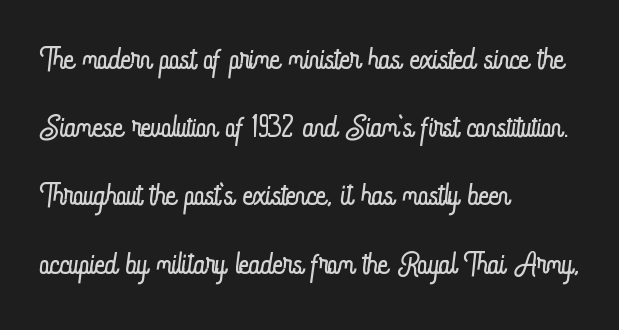
The image shows 44 px light, condensed type; set left-aligned, normal line spacing (1.55x), normal letter spacing, not underlined; low stroke contrast and a small x-height.
